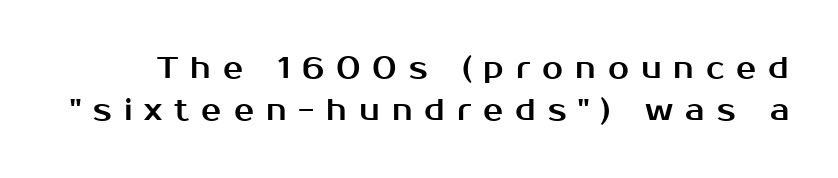
The image shows 30 px sans-serif type, upright; set normal line spacing (1.39x), unusually wide letter spacing (+0.4 em), not underlined; medium stroke contrast and a medium x-height.
